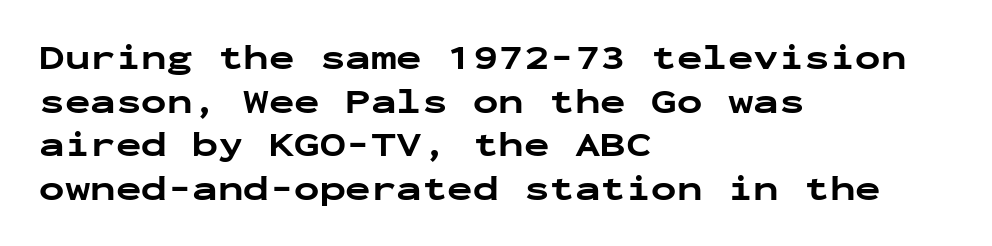
The lines sit at an ordinary, default distance from one another. A typesetter would call this monospace, since all characters share one set width. Look at the stroke-to-counter ratio: heavy, a bold. Regarding serifs, this sample does without them.
